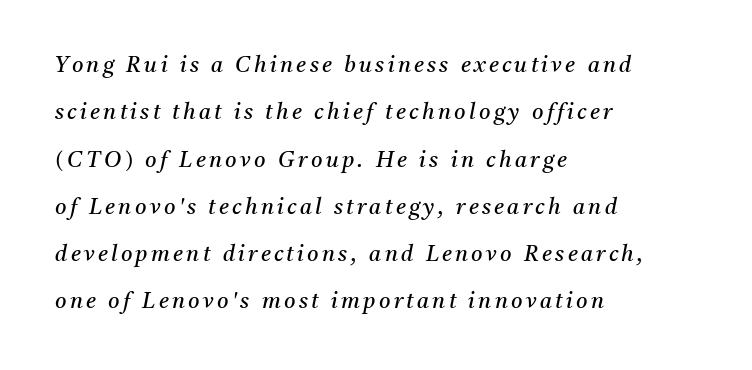
The zone under the glyphs is completely vacant. The font sits on the lighter half of the weight spectrum, regular included. Line beginnings align vertically; line endings do not. One glance says open: line gaps are wider than usual. The text carries the slant typical of an italic or oblique font.
